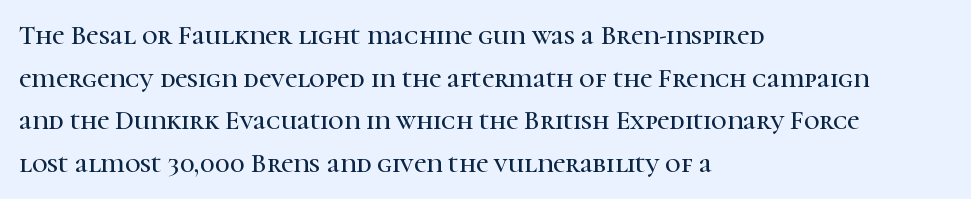
The words here are not underlined. Upright lettering throughout. This rendering leaves character spacing at its baseline value. These lines stack with their left ends in a neat column. Vertical spacing — default.
